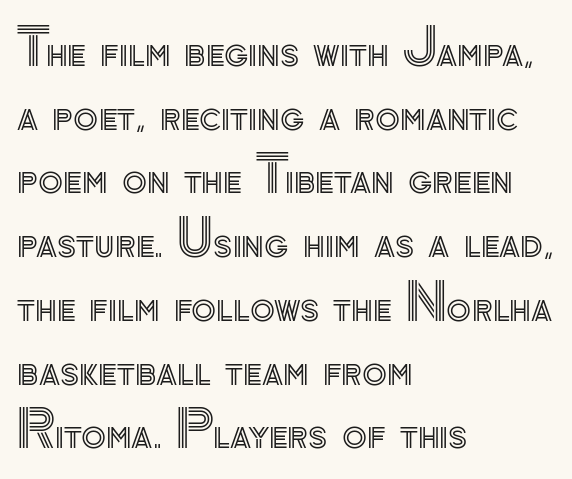
These lines are rendered in a variable-pitch font. Type without underlining. Line beginnings align vertically; line endings do not. The passage shown stacks its lines at a standard gap. The lettering holds an erect, upright posture throughout. There is no visible air inserted between adjacent glyphs.
